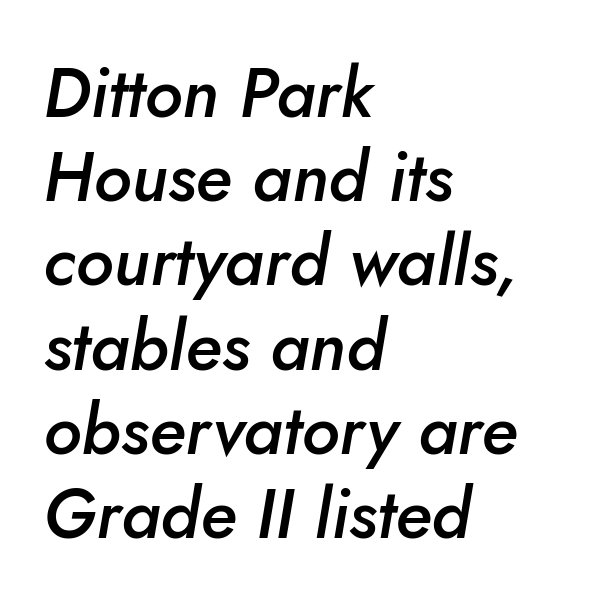
The image shows 69 px semibold type, italic (leaning right); set left-aligned, line spacing 1.22x, normal letter spacing, not underlined; low stroke contrast and a small x-height.
